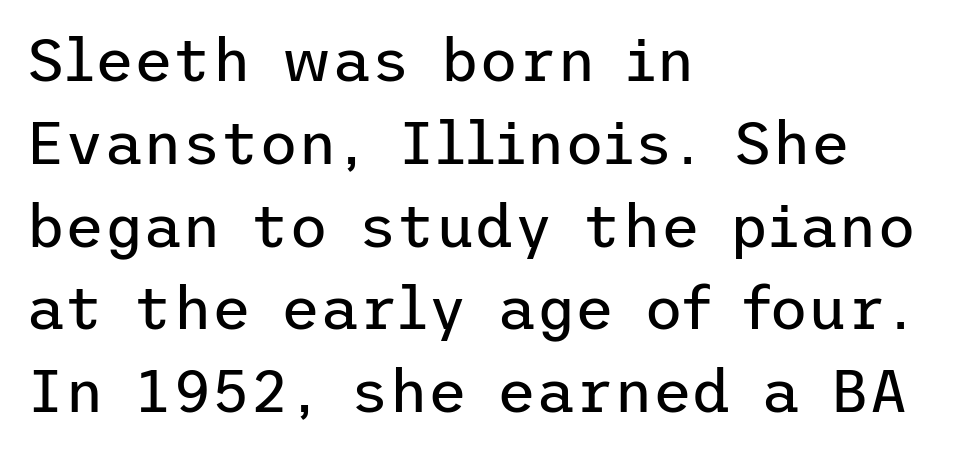
The image shows 60 px regular-weight sans-serif type, upright; set left-aligned, normal line spacing (1.38x), normal letter spacing, not underlined; low stroke contrast and a medium x-height.
